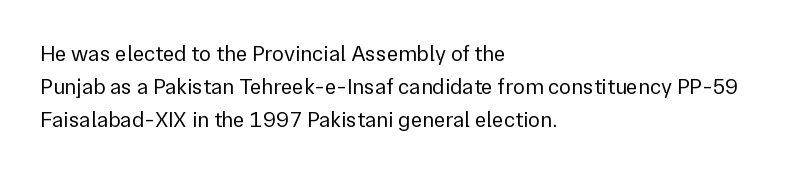
Q: Is the text bold? A: No.
Q: Is the text italic (slanted)? A: No, it is upright.
Q: Is the text underlined? A: No.
Q: How is the paragraph aligned? A: Left-aligned.
Q: Is the spacing between letters normal or unusually wide? A: Normal.
Q: Is the spacing between lines tight, normal or loose? A: Normal.
